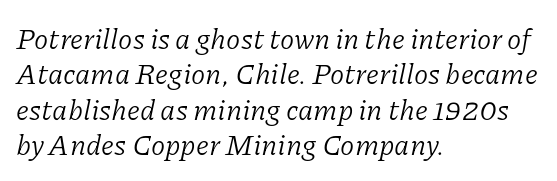
Q: Is the text bold? A: No.
Q: Is the text italic (slanted)? A: Yes, it leans right by about 11 degrees.
Q: Is the typeface a serif or a sans-serif typeface? A: Serif.
Q: Is the text underlined? A: No.
Q: How is the paragraph aligned? A: Left-aligned.
Q: Is the spacing between letters normal or unusually wide? A: Normal.
Q: Width (condensed, normal, or wide)? A: Normal.
Q: Stroke contrast? A: Low.
Q: x-height? A: Medium.
Q: Monospaced? A: No.
